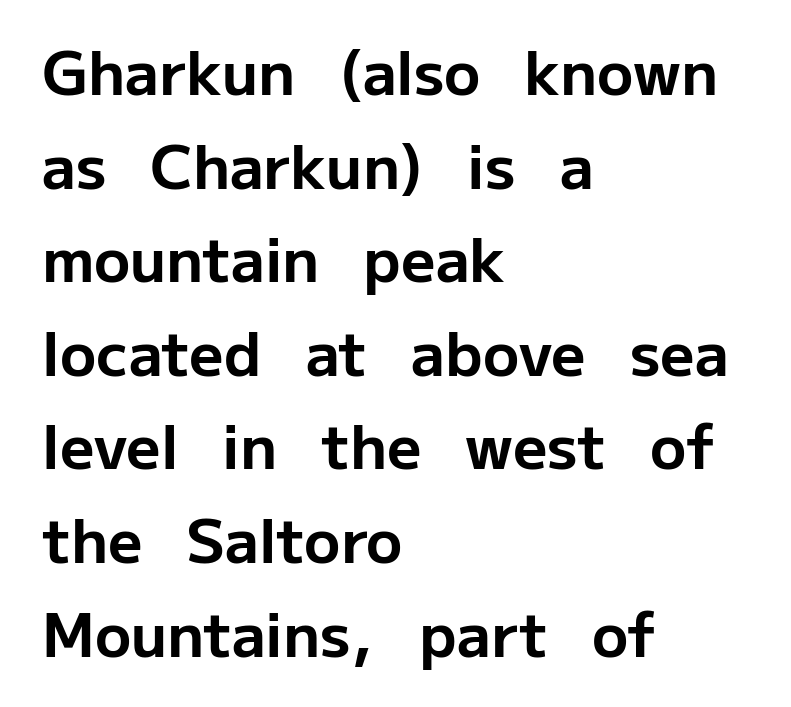
The image shows 60 px bold sans-serif type, upright; set left-aligned, normal line spacing (1.56x), normal letter spacing, not underlined; low stroke contrast and a medium x-height.
